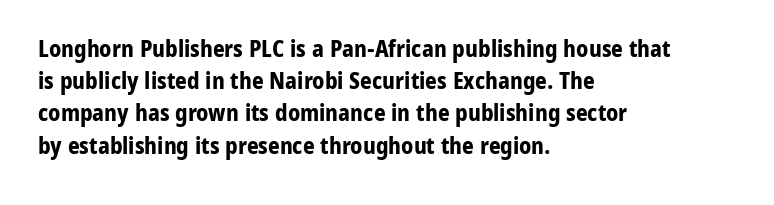
The image shows 23 px bold type, upright; set left-aligned, normal line spacing (1.4x), normal letter spacing, not underlined.
